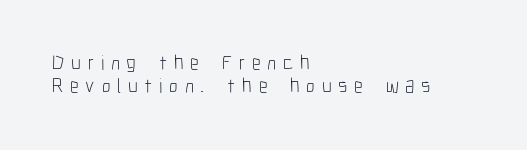
Q: Is the text bold? A: No.
Q: Is the text italic (slanted)? A: No, it is upright.
Q: Is the text underlined? A: No.
Q: How is the paragraph aligned? A: Left-aligned.
Q: Is the spacing between letters normal or unusually wide? A: Unusually wide.
Q: Is the spacing between lines tight, normal or loose? A: Tight.
